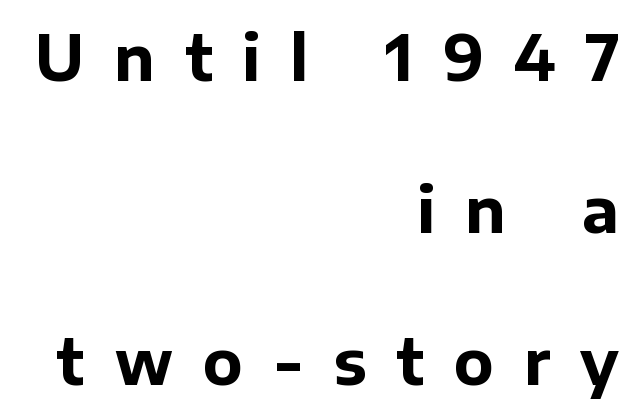
The image shows 62 px bold sans-serif type, upright; set right-aligned, loose line spacing (2.45x), unusually wide letter spacing (+0.48 em), not underlined; low stroke contrast and a medium x-height.
